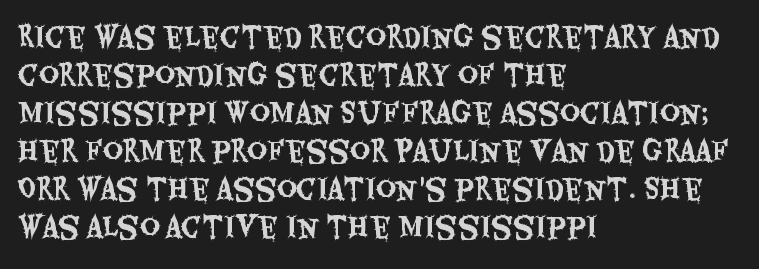
Caption: standard tracking, unaltered. Caption: multi-line text, flush left, ragged right. The specimen omits any rule beneath the text block's lines. The letters stand upright; this is a roman face.
